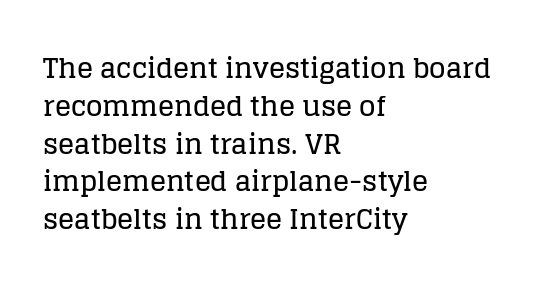
The image shows 27 px text type, upright; set left-aligned, normal line spacing (1.4x), normal letter spacing, not underlined.
